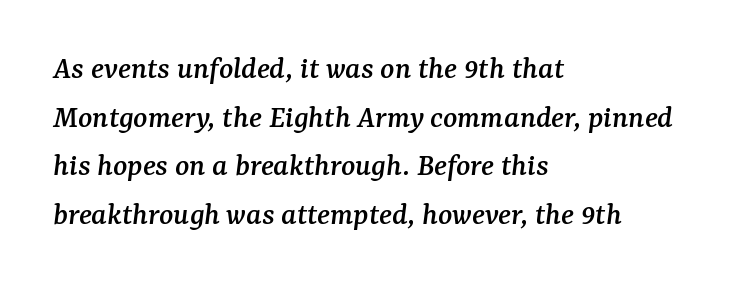
Q: Is the text italic (slanted)? A: Yes, it leans right by about 7 degrees.
Q: Is the typeface a serif or a sans-serif typeface? A: Serif.
Q: Is the text underlined? A: No.
Q: How is the paragraph aligned? A: Left-aligned.
Q: Is the spacing between letters normal or unusually wide? A: Normal.
Q: Is the spacing between lines tight, normal or loose? A: Normal.
Q: Width (condensed, normal, or wide)? A: Normal.
Q: Stroke contrast? A: Medium.
Q: x-height? A: Medium.
Q: Monospaced? A: No.
